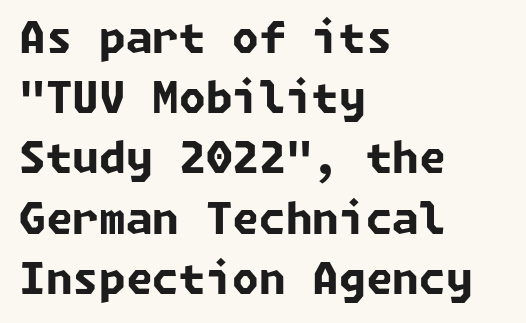
Q: Is the text bold? A: Yes.
Q: Is the typeface a serif or a sans-serif typeface? A: Sans-serif.
Q: Is the text underlined? A: No.
Q: How is the paragraph aligned? A: Left-aligned.
Q: Is the spacing between letters normal or unusually wide? A: Normal.
Q: Is the spacing between lines tight, normal or loose? A: Normal.
Q: Width (condensed, normal, or wide)? A: Normal.
Q: Stroke contrast? A: Low.
Q: x-height? A: Medium.
